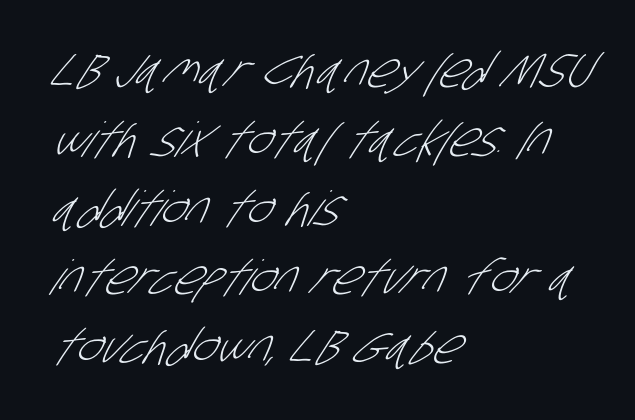
The image shows 48 px light, condensed sans-serif type; set left-aligned, normal line spacing (1.44x), normal letter spacing, not underlined; low stroke contrast and a large x-height.
